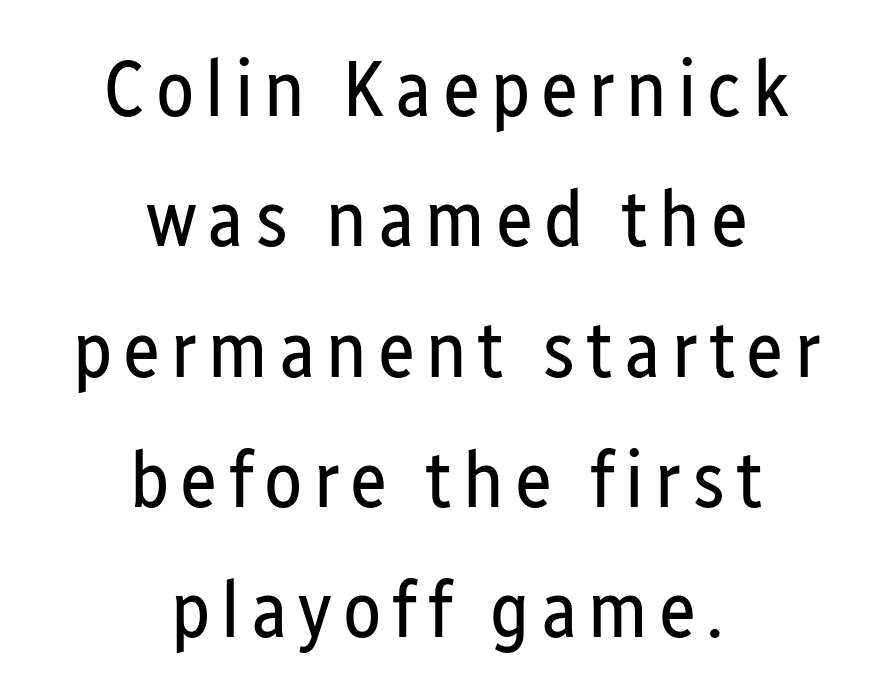
Q: Is the text bold? A: No.
Q: Is the text italic (slanted)? A: No, it is upright.
Q: Is the typeface a serif or a sans-serif typeface? A: Sans-serif.
Q: Is the text underlined? A: No.
Q: How is the paragraph aligned? A: Centered.
Q: Is the spacing between lines tight, normal or loose? A: Normal.
Q: Width (condensed, normal, or wide)? A: Condensed.
Q: Stroke contrast? A: Low.
Q: x-height? A: Medium.
Q: Monospaced? A: No.
